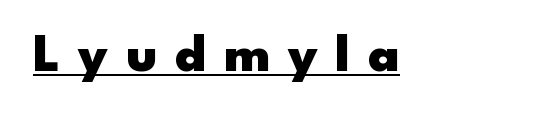
{"serif": "no", "italic": "no", "bold": "yes", "weight": "heavy", "width": "wide", "stroke_contrast": "low", "x_height": "small", "monospaced": "no", "underline": "yes", "letter_spacing": "wide", "letter_spacing_em": 0.33, "glyph_px": 54}
